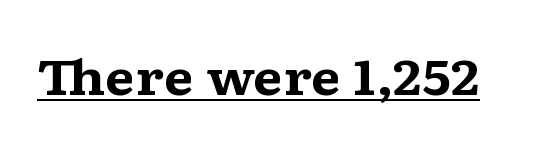
{"serif": "yes", "italic": "no", "bold": "yes", "weight": "bold", "width": "wide", "stroke_contrast": "medium", "x_height": "medium", "monospaced": "no", "underline": "yes", "letter_spacing": "normal", "letter_spacing_em": 0.0, "glyph_px": 49}
